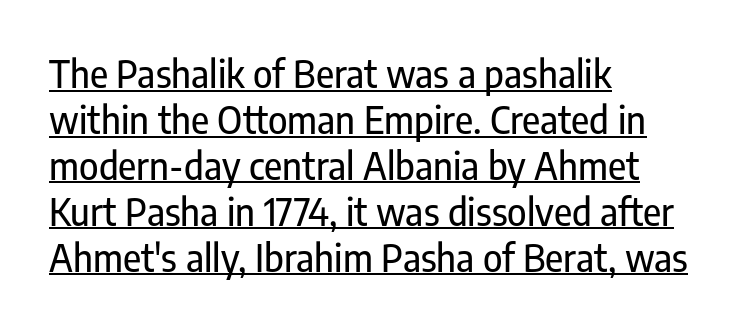
{"serif": "no", "italic": "no", "width": "condensed", "stroke_contrast": "low", "x_height": "medium", "monospaced": "no", "underline": "yes", "align": "left", "line_spacing_ratio": 1.24, "letter_spacing": "normal", "letter_spacing_em": 0.0, "glyph_px": 37}
